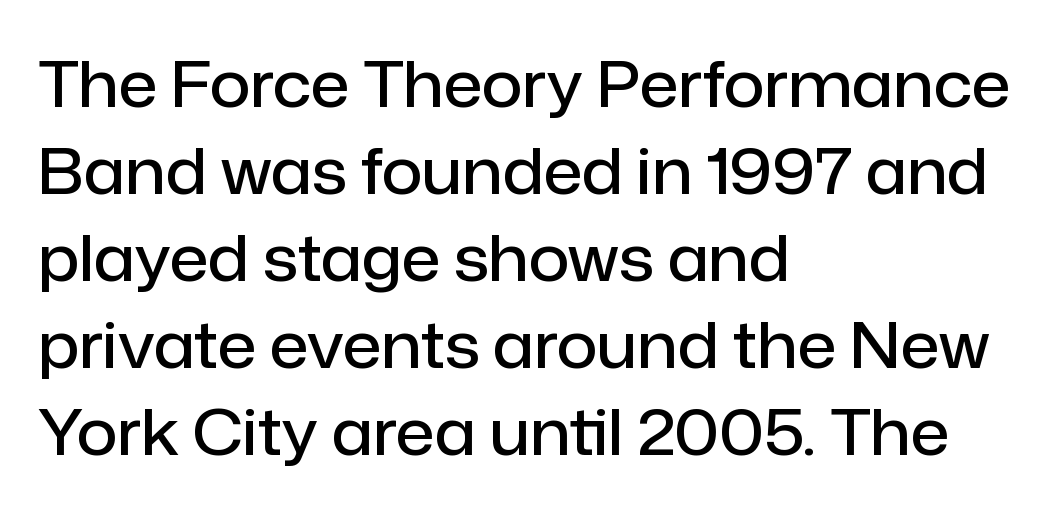
This rendering leaves character spacing at its baseline value. Grotesque or geometric, the face here clearly has no serifs. This sample has the flowing, uneven cadence of proportional lettering. Summary of weight: moderately heavy, a semibold.
